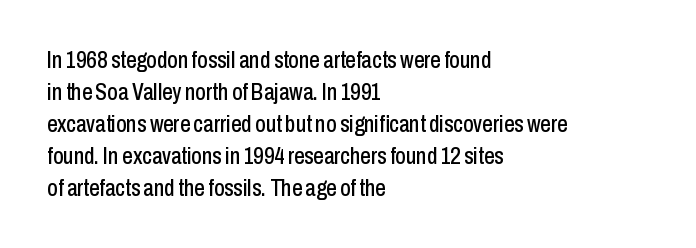
Q: Is the text italic (slanted)? A: No, it is upright.
Q: Is the text underlined? A: No.
Q: How is the paragraph aligned? A: Left-aligned.
Q: Is the spacing between letters normal or unusually wide? A: Normal.
Q: Is the spacing between lines tight, normal or loose? A: Normal.
